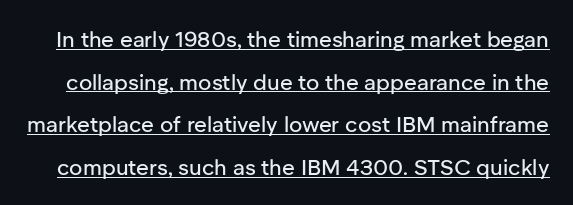
{"italic": "no", "underline": "yes", "line_spacing": "loose", "line_spacing_ratio": 1.94, "letter_spacing": "normal", "letter_spacing_em": 0.0, "glyph_px": 22}
